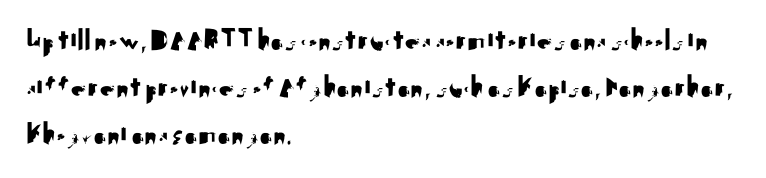
{"serif": "no", "italic": "no", "width": "normal", "stroke_contrast": "medium", "x_height": "small", "monospaced": "no", "underline": "no", "align": "left", "line_spacing": "normal", "line_spacing_ratio": 1.51, "letter_spacing": "normal", "letter_spacing_em": 0.0, "glyph_px": 31}
